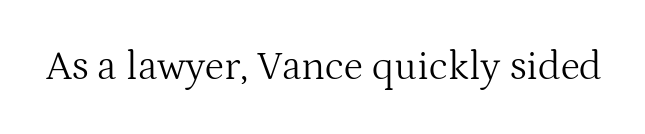
Q: Is the text bold? A: No.
Q: Is the text italic (slanted)? A: No, it is upright.
Q: Is the typeface a serif or a sans-serif typeface? A: Serif.
Q: Is the text underlined? A: No.
Q: Is the spacing between letters normal or unusually wide? A: Normal.
Q: Width (condensed, normal, or wide)? A: Normal.
Q: Stroke contrast? A: Medium.
Q: x-height? A: Medium.
Q: Monospaced? A: No.
